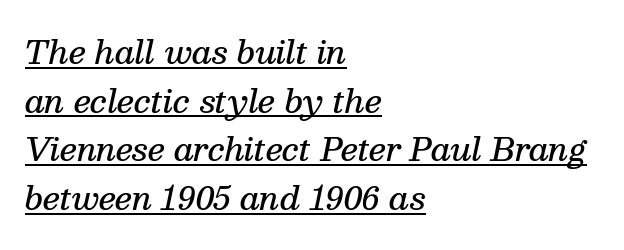
Q: Is the text bold? A: Semi-bold.
Q: Is the text italic (slanted)? A: Yes, it leans right by about 13 degrees.
Q: Is the typeface a serif or a sans-serif typeface? A: Serif.
Q: Is the text underlined? A: Yes.
Q: How is the paragraph aligned? A: Left-aligned.
Q: Is the spacing between letters normal or unusually wide? A: Normal.
Q: Is the spacing between lines tight, normal or loose? A: Normal.
Q: Width (condensed, normal, or wide)? A: Normal.
Q: Stroke contrast? A: Medium.
Q: x-height? A: Medium.
Q: Monospaced? A: No.
